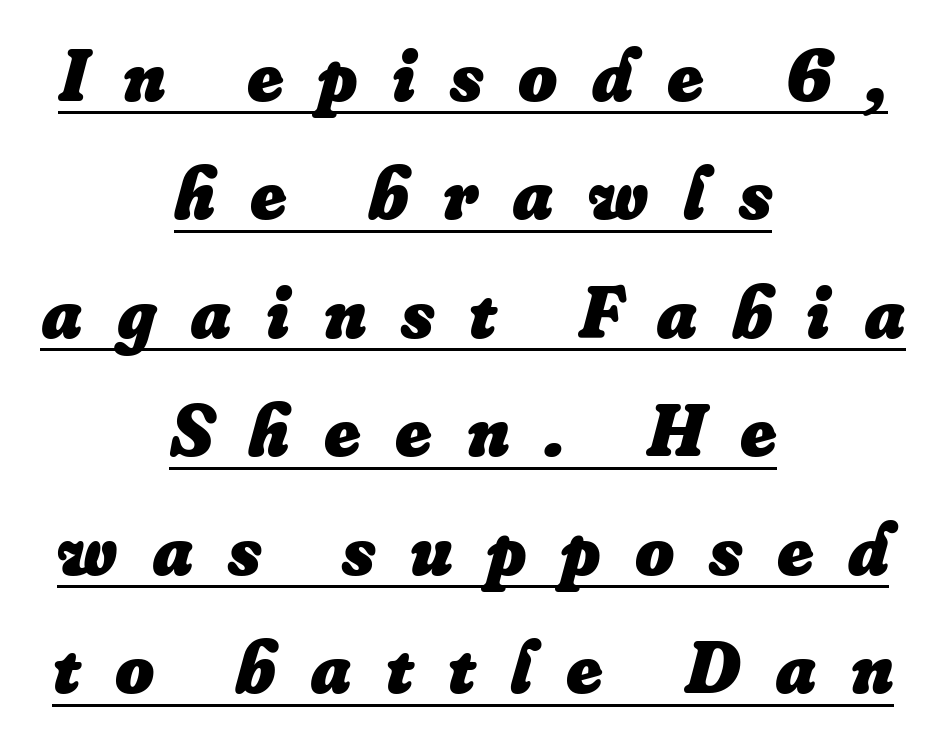
The image shows 75 px heavy type, italic (leaning right); set centered, normal line spacing (1.58x), unusually wide letter spacing (+0.46 em), underlined; low stroke contrast and a small x-height.
